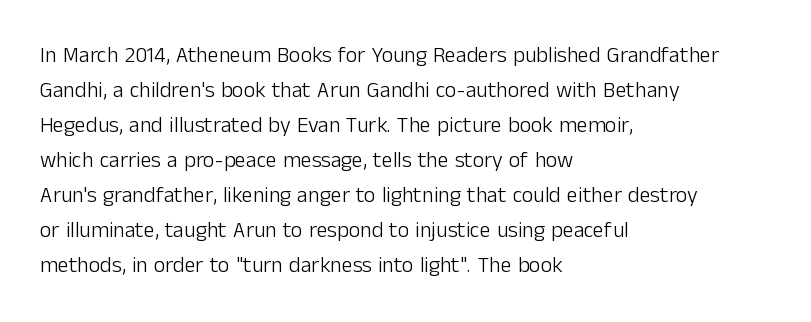
The image shows 22 px text type, upright; set left-aligned, normal line spacing (1.59x), normal letter spacing, not underlined.
